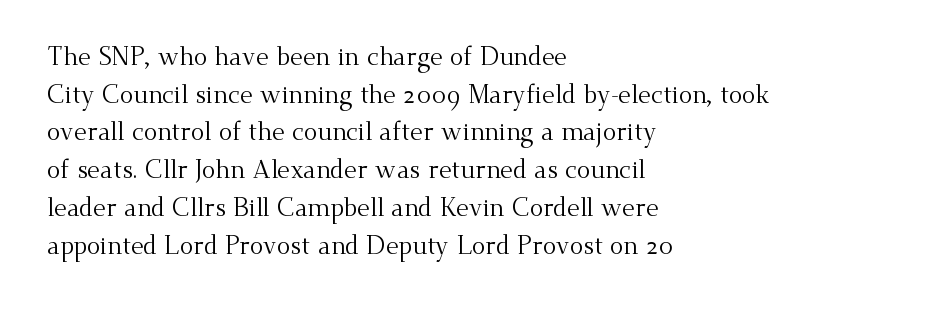
The image shows 25 px text type, upright; set left-aligned, normal line spacing (1.51x), normal letter spacing, not underlined.
